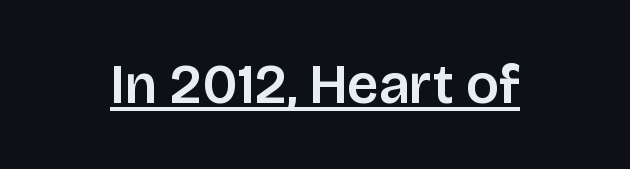
Q: Is the text italic (slanted)? A: No, it is upright.
Q: Is the typeface a serif or a sans-serif typeface? A: Sans-serif.
Q: Is the text underlined? A: Yes.
Q: Is the spacing between letters normal or unusually wide? A: Normal.
Q: Width (condensed, normal, or wide)? A: Normal.
Q: Stroke contrast? A: Low.
Q: x-height? A: Large.
Q: Monospaced? A: No.
